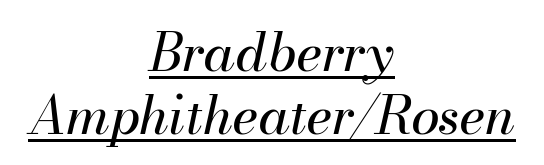
Is the letter spacing exaggerated? No — it looks like the ordinary default. A typesetter would mark this as italic. Underline: present. Is the block centered? Yes — each line is placed symmetrically about the middle. Each letter keeps its own natural width here, so spacing adapts to shape.
